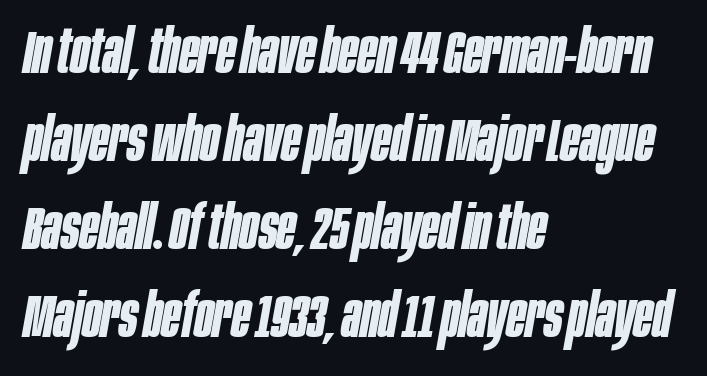
The paragraph has a hard left edge and a soft right edge. Students, note that the glyphs here touch the page at normal intervals. The passage shown leans; its letterforms are oblique. Line spacing here is normal. Here the designer chose a conventional face with non-uniform glyph widths. Strokes here are thick enough to call this a true bold.
